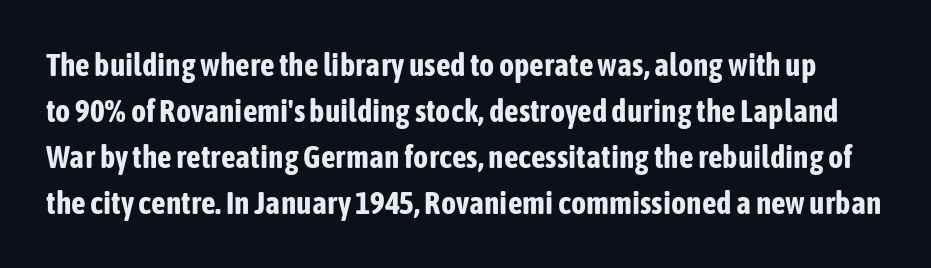
{"serif": "no", "italic": "no", "bold": "yes", "weight": "bold", "width": "condensed", "stroke_contrast": "low", "x_height": "medium", "monospaced": "no", "underline": "no", "line_spacing": "normal", "line_spacing_ratio": 1.44, "letter_spacing": "normal", "letter_spacing_em": 0.0, "glyph_px": 32}
